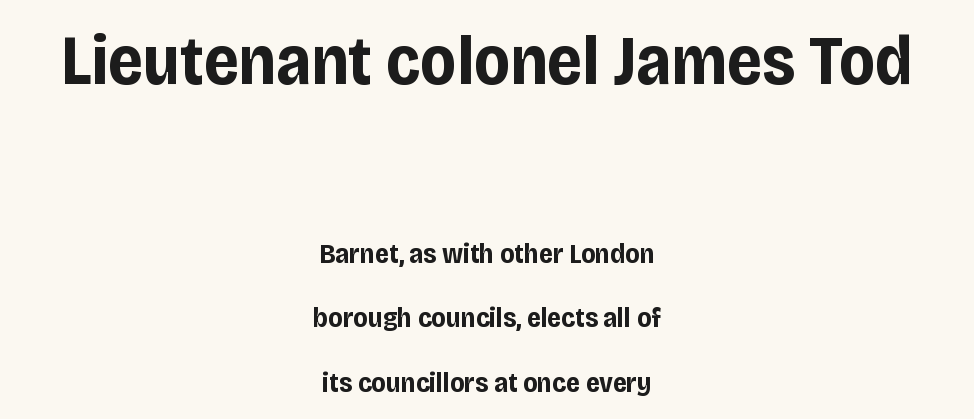
Q: Is the text bold? A: Yes.
Q: Is the text italic (slanted)? A: No, it is upright.
Q: Is the typeface a serif or a sans-serif typeface? A: Sans-serif.
Q: Is the text underlined? A: No.
Q: How is the paragraph aligned? A: Centered.
Q: Is the spacing between letters normal or unusually wide? A: Normal.
Q: Is the spacing between lines tight, normal or loose? A: Loose.
Q: Which block of text is set in a larger size, the first (top) or the second (bottom)? A: The first (top) one.
Q: Width (condensed, normal, or wide)? A: Condensed.
Q: Stroke contrast? A: Low.
Q: x-height? A: Large.
Q: Monospaced? A: No.
